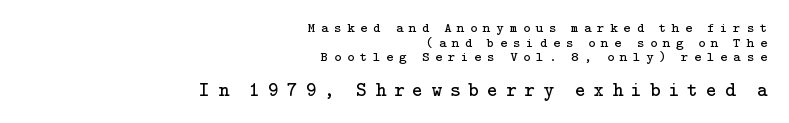
The image shows 20 px text type, upright; set right-aligned, tight line spacing (1.04x), unusually wide letter spacing (+0.41 em), not underlined; the second (bottom) block is 1.43x larger.
